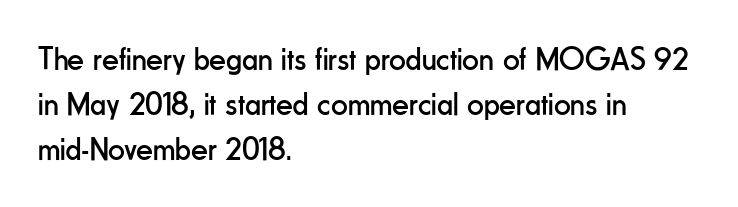
{"serif": "no", "italic": "no", "bold": "no", "weight": "regular", "width": "condensed", "stroke_contrast": "low", "x_height": "small", "monospaced": "no", "underline": "no", "align": "left", "line_spacing": "normal", "line_spacing_ratio": 1.37, "letter_spacing": "normal", "letter_spacing_em": 0.0, "glyph_px": 33}
